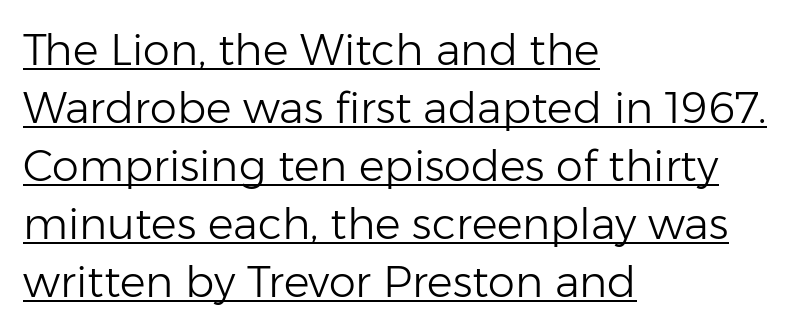
{"serif": "no", "italic": "no", "bold": "no", "weight": "light", "width": "normal", "stroke_contrast": "low", "x_height": "medium", "monospaced": "no", "underline": "yes", "align": "left", "line_spacing": "normal", "line_spacing_ratio": 1.35, "letter_spacing": "normal", "letter_spacing_em": 0.0, "glyph_px": 43}
